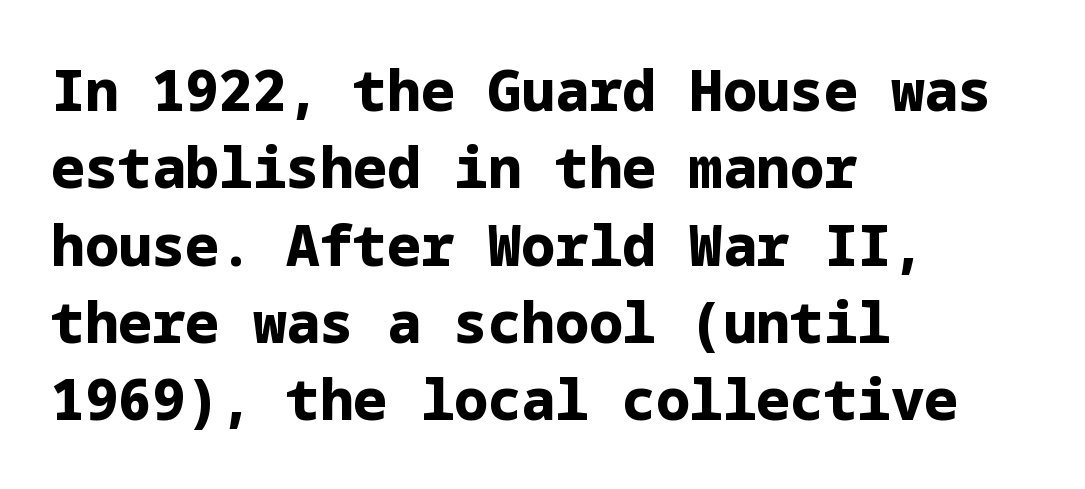
The image shows 56 px bold sans-serif type, upright; set left-aligned, normal line spacing (1.38x), normal letter spacing, not underlined; low stroke contrast and a medium x-height.
